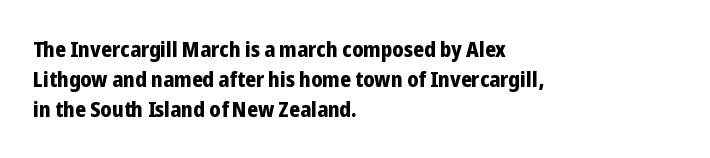
The image shows 22 px bold type, upright; set left-aligned, normal line spacing (1.37x), normal letter spacing, not underlined.
